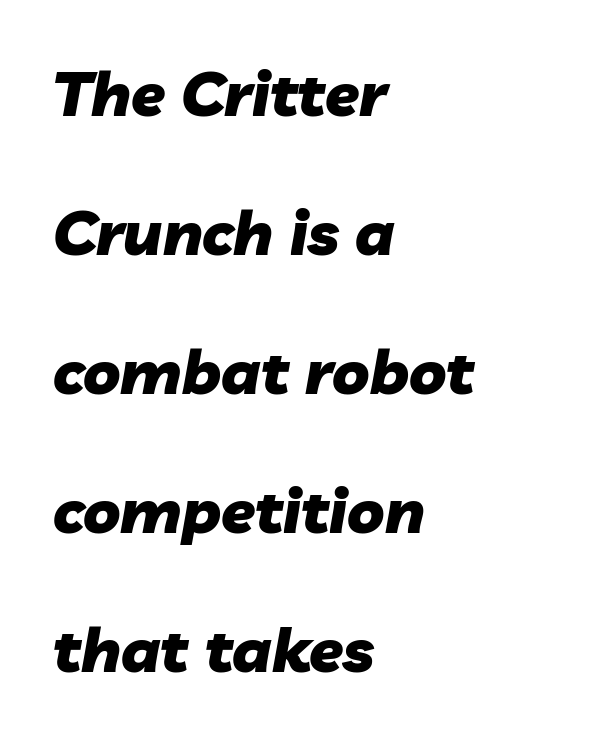
{"italic": "yes", "lean": "right", "slant_degrees": 10, "bold": "yes", "weight": "heavy", "width": "normal", "stroke_contrast": "low", "x_height": "medium", "monospaced": "no", "underline": "no", "align": "left", "line_spacing": "loose", "line_spacing_ratio": 2.24, "letter_spacing": "normal", "letter_spacing_em": 0.0, "glyph_px": 62}
